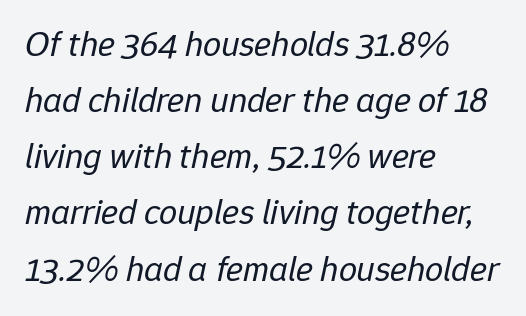
The image shows 36 px regular-weight type, italic (leaning right); set left-aligned, normal line spacing (1.56x), normal letter spacing, not underlined; low stroke contrast and a medium x-height.
